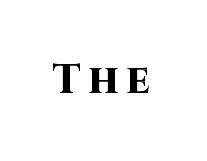
The letterforms stand isolated, each surrounded by extra space. Typographic density is high because the face is bold. Typographically, this falls in the sans-serif category. If you drew a line through each stem, it would be perfectly vertical.
